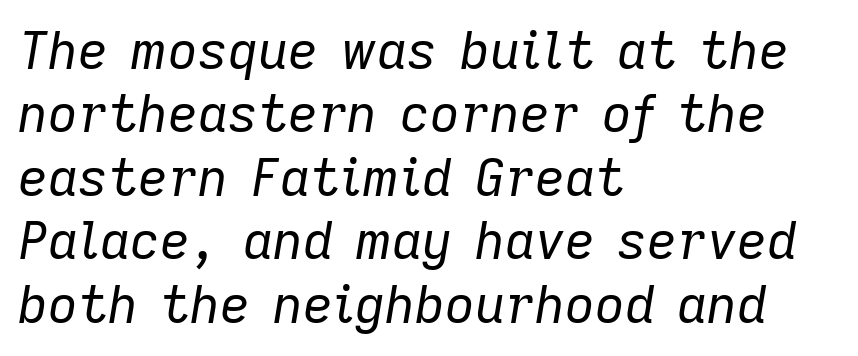
Q: Is the text bold? A: No.
Q: Is the text italic (slanted)? A: Yes, it leans right by about 9 degrees.
Q: Is the text underlined? A: No.
Q: How is the paragraph aligned? A: Left-aligned.
Q: Is the spacing between letters normal or unusually wide? A: Normal.
Q: Width (condensed, normal, or wide)? A: Normal.
Q: Stroke contrast? A: Low.
Q: x-height? A: Medium.
Q: Monospaced? A: No.
